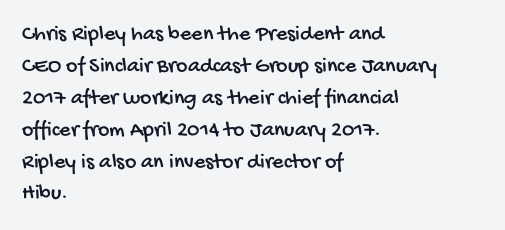
The image shows 22 px text type; set left-aligned, normal line spacing (1.45x), normal letter spacing, not underlined.
